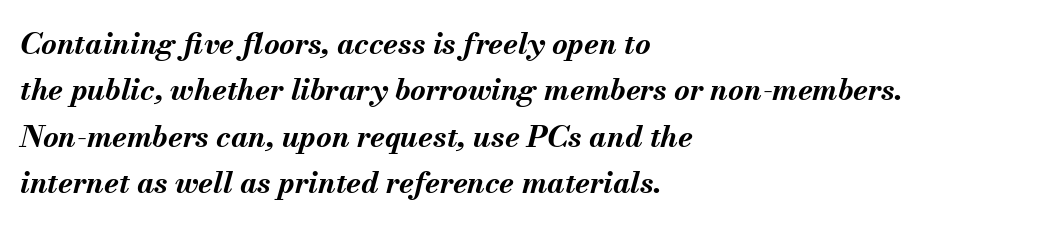
{"italic": "yes", "lean": "right", "slant_degrees": 13, "bold": "yes", "weight": "bold", "width": "normal", "stroke_contrast": "medium", "x_height": "small", "monospaced": "no", "underline": "no", "align": "left", "line_spacing": "normal", "line_spacing_ratio": 1.55, "letter_spacing": "normal", "letter_spacing_em": 0.0, "glyph_px": 30}
